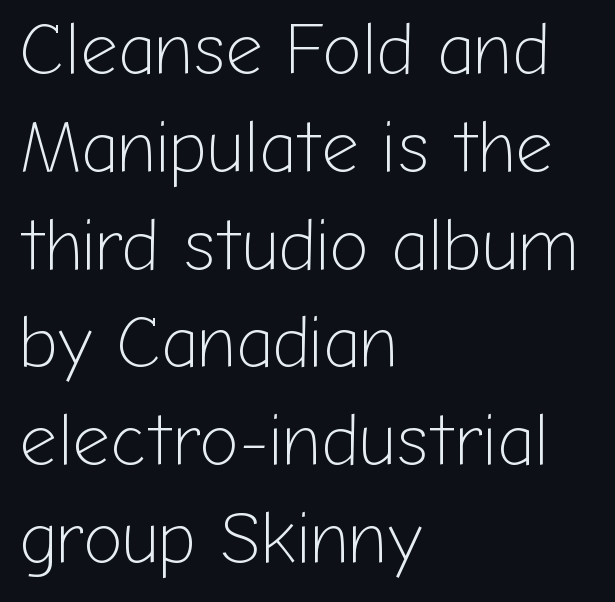
{"serif": "no", "italic": "no", "bold": "no", "weight": "light", "width": "normal", "stroke_contrast": "low", "x_height": "medium", "monospaced": "no", "underline": "no", "align": "left", "line_spacing": "normal", "line_spacing_ratio": 1.34, "letter_spacing": "normal", "letter_spacing_em": 0.0, "glyph_px": 73}
